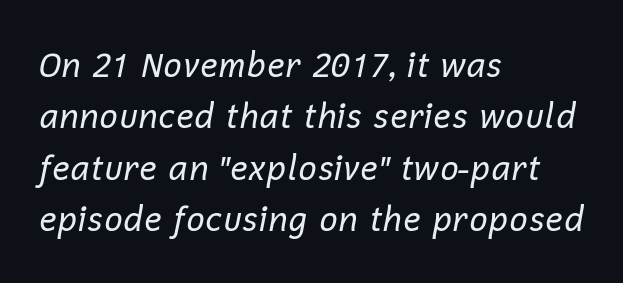
In terms of leading, this rendering sits right in the middle. Looks like regular typesetting: each glyph gets only the width it needs. Glance below the letters and you will spot only blank space. Emphasis-style slanted type is in use. Left-aligned paragraph, ragged on the right.
